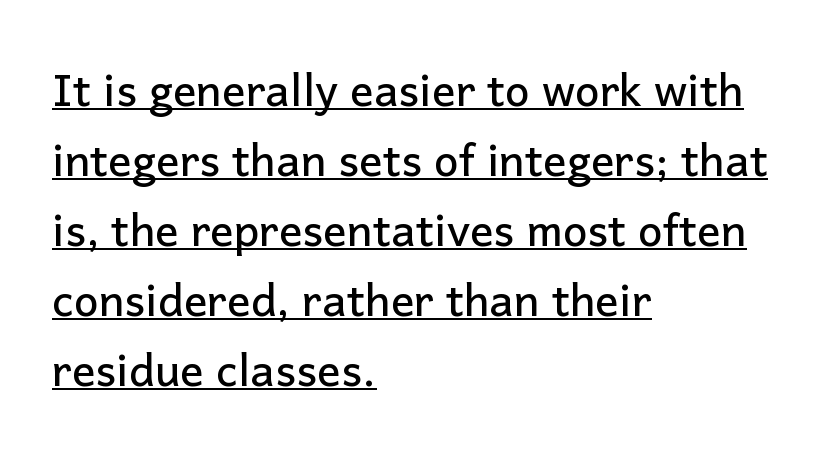
{"serif": "no", "italic": "no", "width": "normal", "stroke_contrast": "low", "x_height": "medium", "monospaced": "no", "underline": "yes", "align": "left", "line_spacing": "normal", "line_spacing_ratio": 1.59, "letter_spacing": "normal", "letter_spacing_em": 0.0, "glyph_px": 44}
